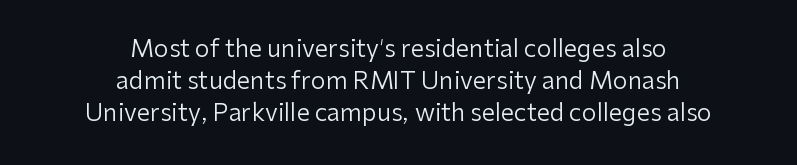
Glyph-to-glyph distance matches everyday printed text. A typesetter would mark this as roman, not italic. Anything drawn beneath the words? Only blank space. Which margin do the lines hug? Neither — every line sits in the middle. On a weight scale, this lands at 450 or below. Summary of vertical rhythm: regular, with standard interline spacing.
